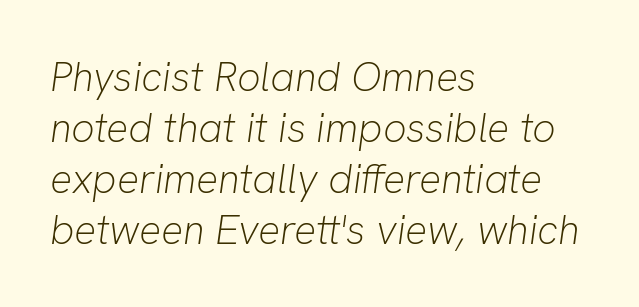
{"italic": "yes", "lean": "right", "slant_degrees": 8, "bold": "no", "weight": "light", "width": "normal", "stroke_contrast": "low", "x_height": "medium", "monospaced": "no", "underline": "no", "align": "left", "line_spacing_ratio": 1.24, "letter_spacing": "normal", "letter_spacing_em": 0.0, "glyph_px": 41}
